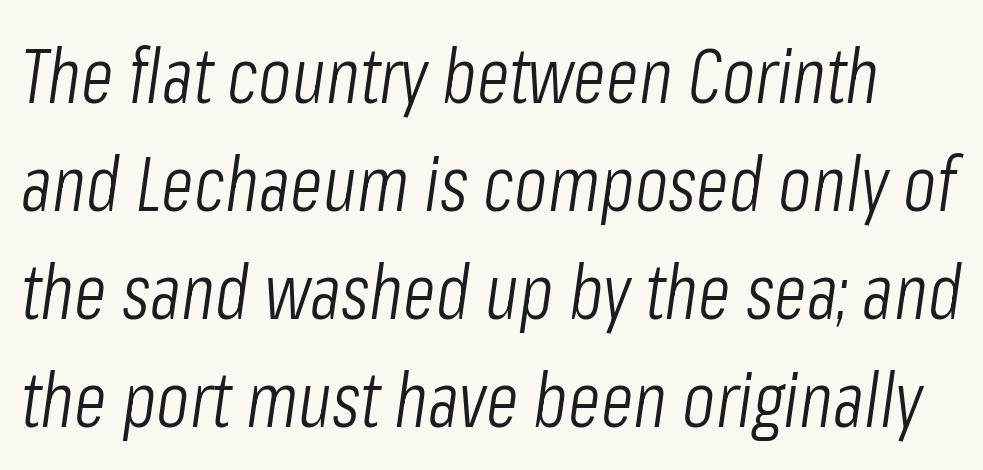
{"italic": "yes", "lean": "right", "slant_degrees": 8, "bold": "no", "weight": "light", "width": "condensed", "stroke_contrast": "low", "x_height": "medium", "monospaced": "no", "underline": "no", "line_spacing": "normal", "line_spacing_ratio": 1.42, "letter_spacing": "normal", "letter_spacing_em": 0.0, "glyph_px": 76}
